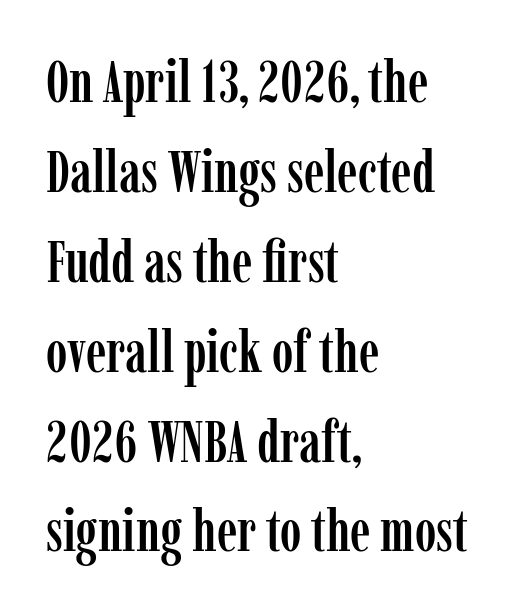
Honestly, there is no underline to notice here at all. You can tell it's not italic because the verticals are truly vertical. Rows of type keep a routine distance in the vertical direction. This sample uses plain, unmodified letter spacing.
